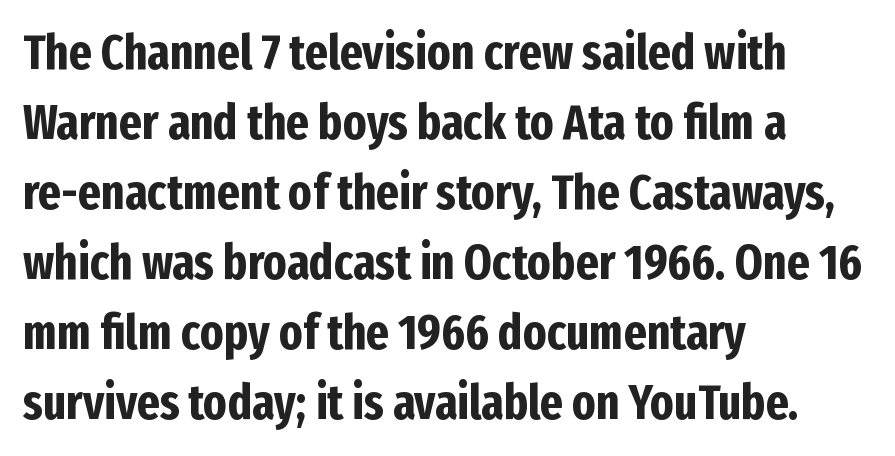
Q: Is the text bold? A: Yes.
Q: Is the text italic (slanted)? A: No, it is upright.
Q: Is the typeface a serif or a sans-serif typeface? A: Sans-serif.
Q: Is the text underlined? A: No.
Q: How is the paragraph aligned? A: Left-aligned.
Q: Is the spacing between letters normal or unusually wide? A: Normal.
Q: Is the spacing between lines tight, normal or loose? A: Normal.
Q: Width (condensed, normal, or wide)? A: Condensed.
Q: Stroke contrast? A: Low.
Q: x-height? A: Medium.
Q: Monospaced? A: No.
